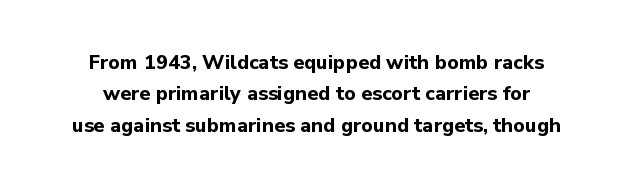
The type sits square on the baseline with zero lean. A clean baseline with only descenders dipping below it. How are the letters spaced? Ordinarily, with no added tracking. The block of text has a typical density, with ordinary space between rows.
